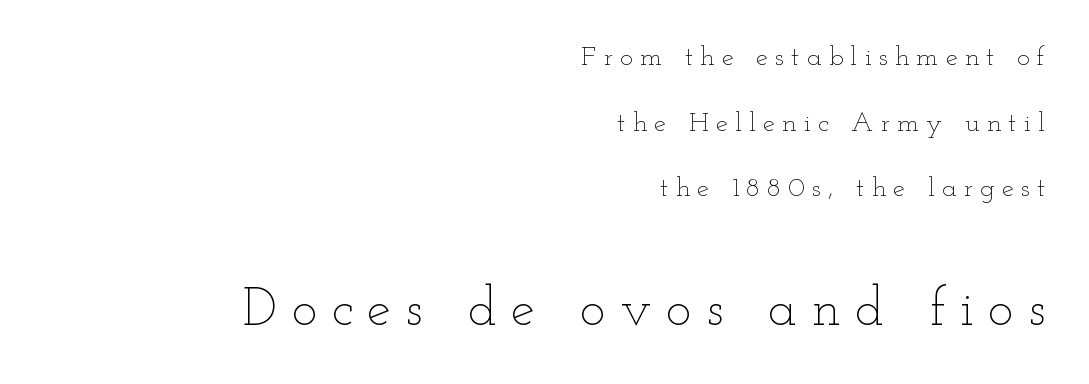
{"italic": "no", "bold": "no", "weight": "thin", "width": "wide", "stroke_contrast": "low", "x_height": "small", "monospaced": "no", "underline": "no", "align": "right", "line_spacing": "loose", "line_spacing_ratio": 2.43, "letter_spacing": "wide", "letter_spacing_em": 0.27, "larger_block": "second", "size_ratio": 2.0, "glyph_px": 54}
